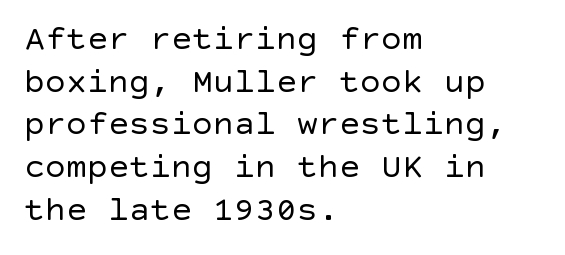
In CSS terms this would be text-align: left. Observe the ordinary spacing: letters are neighbours, not strangers. No letter is thick-stroked: the sample isn't bold. The axis of the letterforms is exactly vertical.
